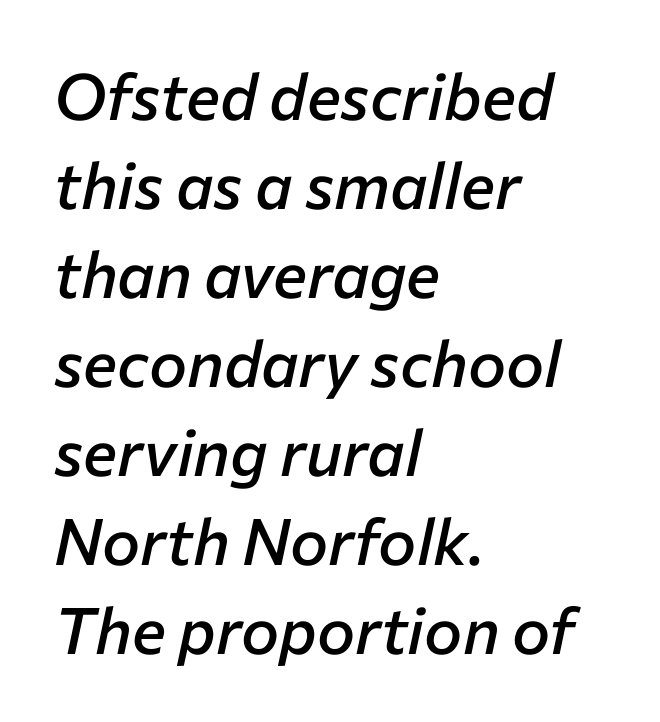
The rag falls on the right side of this text block. Heft: intermediate — a semibold. In terms of letterspacing, this is plain default setting. Would a proofreader flag this as italicized? Yes. Regular leading.
